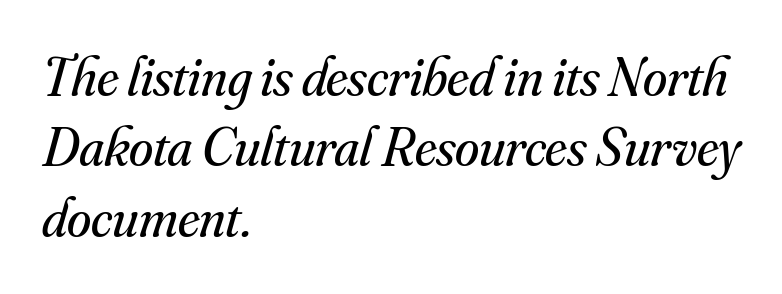
The image shows 55 px regular-weight serif type, italic (leaning right); set left-aligned, normal line spacing (1.28x), normal letter spacing, not underlined; medium stroke contrast and a small x-height.
